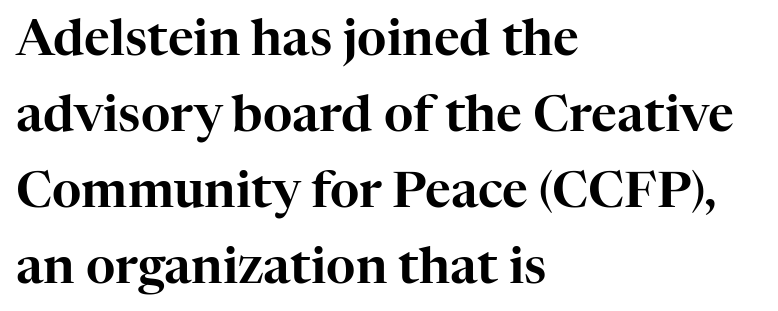
The image shows 50 px serif type, upright; set left-aligned, normal line spacing (1.52x), normal letter spacing, not underlined; high stroke contrast and a medium x-height.
